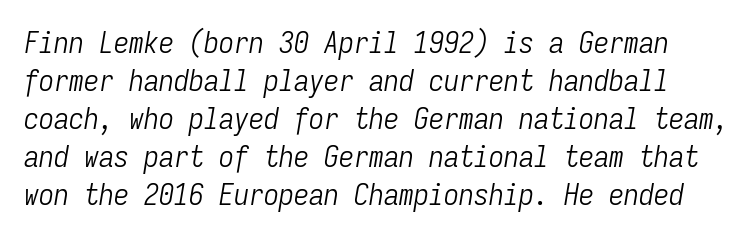
The image shows 30 px light, condensed type, italic (leaning right), monospaced; set normal line spacing (1.27x), normal letter spacing, not underlined; low stroke contrast and a medium x-height.
